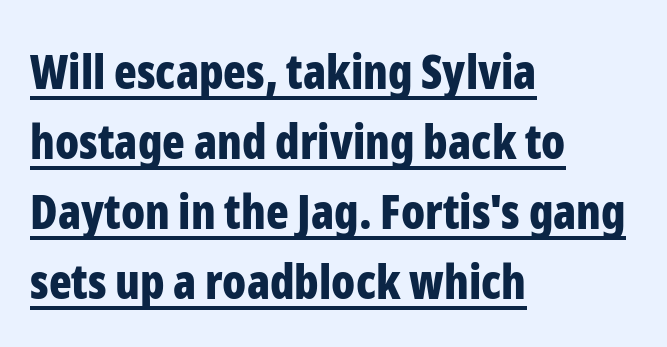
{"serif": "no", "italic": "no", "bold": "yes", "weight": "bold", "width": "condensed", "stroke_contrast": "low", "x_height": "medium", "monospaced": "no", "underline": "yes", "align": "left", "line_spacing": "normal", "line_spacing_ratio": 1.49, "letter_spacing": "normal", "letter_spacing_em": 0.0, "glyph_px": 47}
